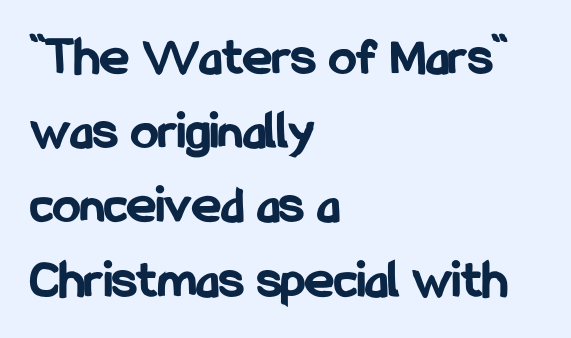
Q: Is the text bold? A: Yes.
Q: Is the text italic (slanted)? A: No, it is upright.
Q: Is the typeface a serif or a sans-serif typeface? A: Sans-serif.
Q: Is the text underlined? A: No.
Q: How is the paragraph aligned? A: Left-aligned.
Q: Is the spacing between letters normal or unusually wide? A: Normal.
Q: Is the spacing between lines tight, normal or loose? A: Normal.
Q: Width (condensed, normal, or wide)? A: Condensed.
Q: Stroke contrast? A: Low.
Q: x-height? A: Medium.
Q: Monospaced? A: No.
